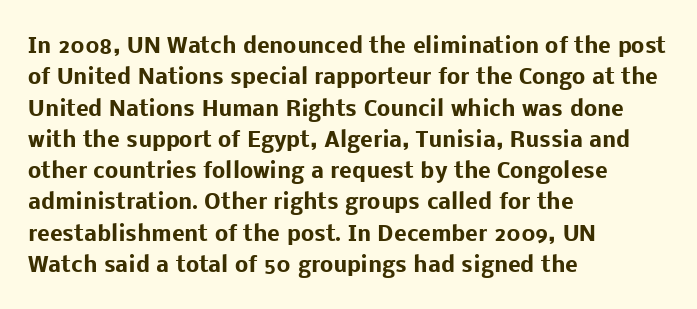
{"italic": "no", "bold": "yes", "underline": "no", "align": "left", "line_spacing": "normal", "line_spacing_ratio": 1.49, "letter_spacing": "normal", "letter_spacing_em": 0.0, "glyph_px": 21}
